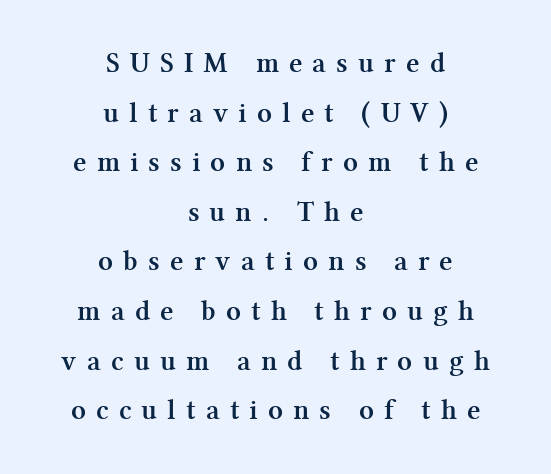
This sample has the flowing, uneven cadence of proportional lettering. Ascenders rise straight up at ninety degrees. The strokes are fattened all the way to bold. Clear beneath every line of the passage. This is serif lettering, the kind often seen in printed books. A centered setting, common on invitations and titles, is used for this passage.
